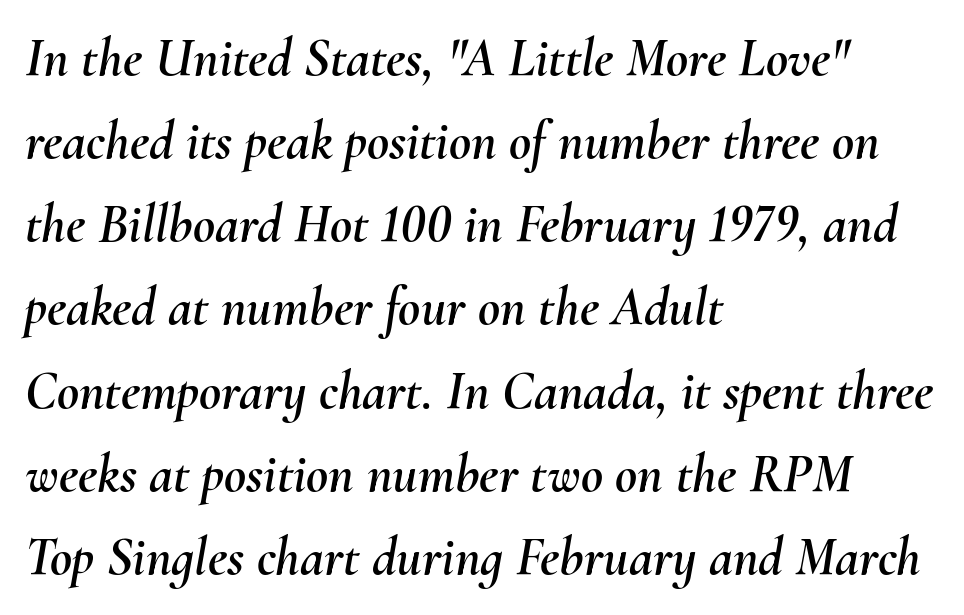
The image shows 54 px text type, italic (leaning right); set left-aligned, normal line spacing (1.54x), normal letter spacing, not underlined; medium stroke contrast and a small x-height.
